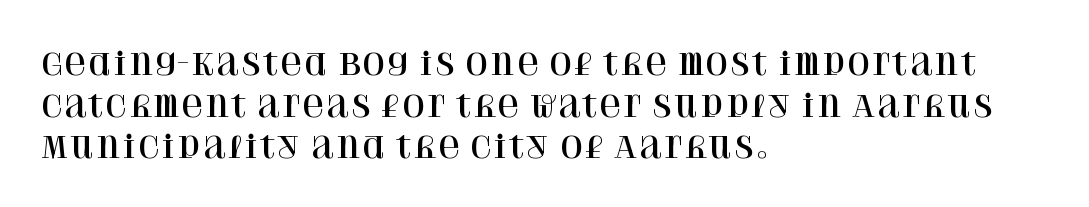
{"serif": "yes", "italic": "no", "width": "normal", "stroke_contrast": "high", "x_height": "large", "monospaced": "no", "underline": "no", "align": "left", "line_spacing": "normal", "line_spacing_ratio": 1.39, "letter_spacing": "normal", "letter_spacing_em": 0.0, "glyph_px": 30}
